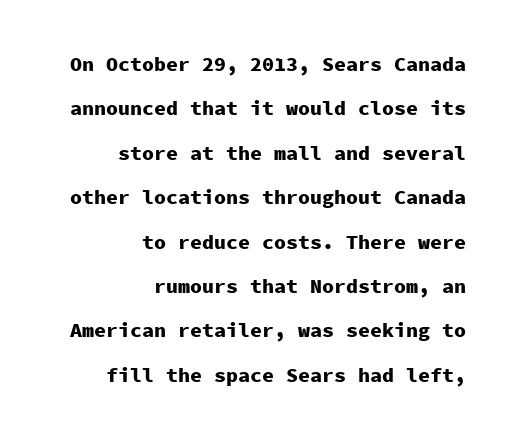
Interline gaps are noticeably wide in this sample. The setting favours the right margin, as signatures and pull-quotes sometimes do. Honestly, there is no underline to notice here at all. Plenty of ink on the page — the face is bold. Ascenders rise straight up at ninety degrees.
